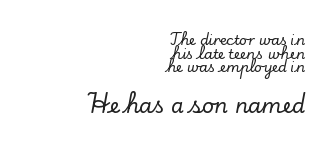
The image shows 21 px text type; set right-aligned, tight line spacing (0.98x), normal letter spacing, not underlined; the second (bottom) block is 1.5x larger.
